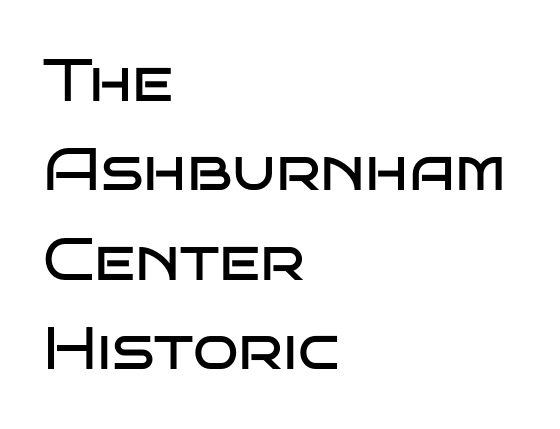
The image shows 60 px regular-weight, wide sans-serif type, upright; set left-aligned, normal line spacing (1.49x), normal letter spacing, not underlined; low stroke contrast and a large x-height.
